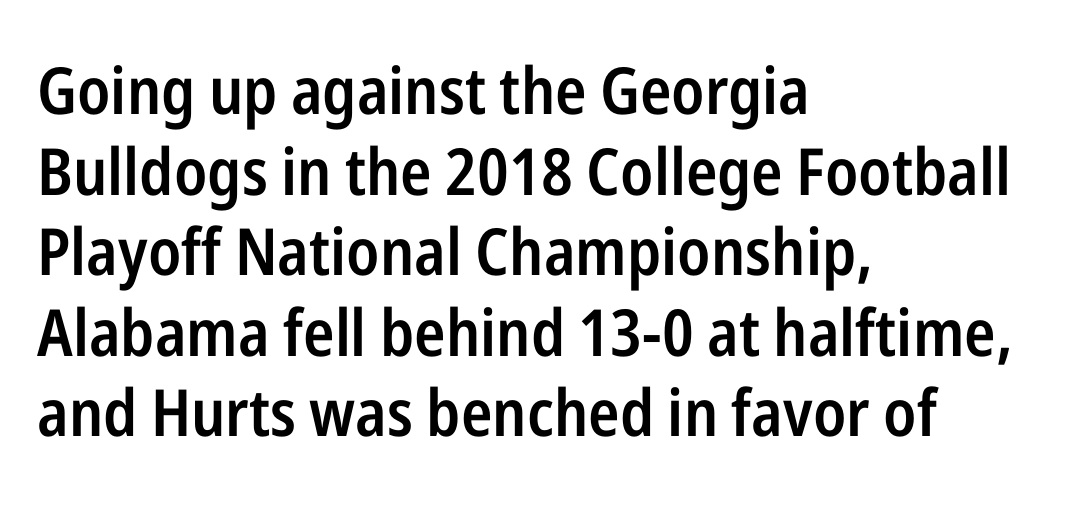
{"serif": "no", "italic": "no", "bold": "semi", "weight": "semibold", "width": "condensed", "stroke_contrast": "low", "x_height": "medium", "monospaced": "no", "underline": "no", "align": "left", "line_spacing_ratio": 1.24, "letter_spacing": "normal", "letter_spacing_em": 0.0, "glyph_px": 65}
